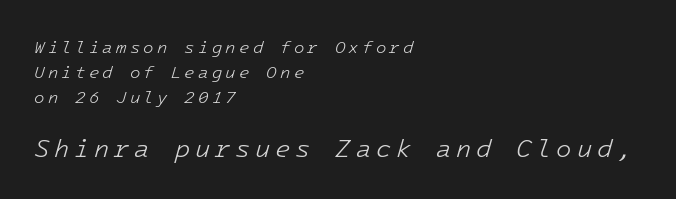
The image shows 25 px text type, italic (leaning right); set left-aligned, normal line spacing (1.47x), not underlined; the second (bottom) block is 1.47x larger.
